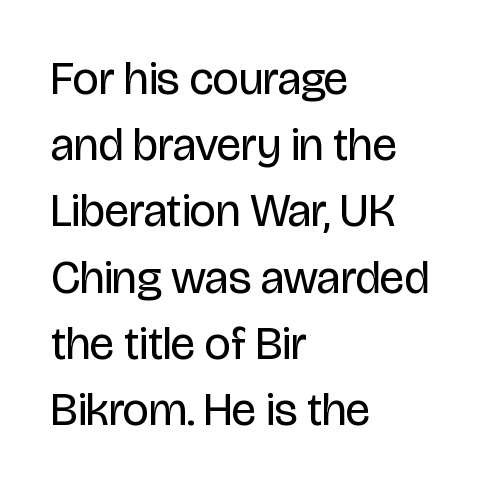
{"serif": "no", "italic": "no", "bold": "no", "weight": "regular", "width": "condensed", "stroke_contrast": "low", "x_height": "large", "monospaced": "no", "underline": "no", "align": "left", "line_spacing": "normal", "line_spacing_ratio": 1.44, "letter_spacing": "normal", "letter_spacing_em": 0.0, "glyph_px": 46}
